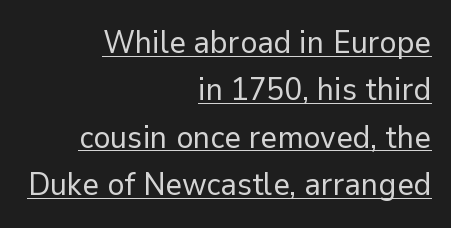
{"serif": "no", "italic": "no", "bold": "no", "weight": "regular", "width": "normal", "stroke_contrast": "low", "x_height": "medium", "monospaced": "no", "underline": "yes", "align": "right", "line_spacing": "normal", "line_spacing_ratio": 1.48, "letter_spacing": "normal", "letter_spacing_em": 0.0, "glyph_px": 32}
